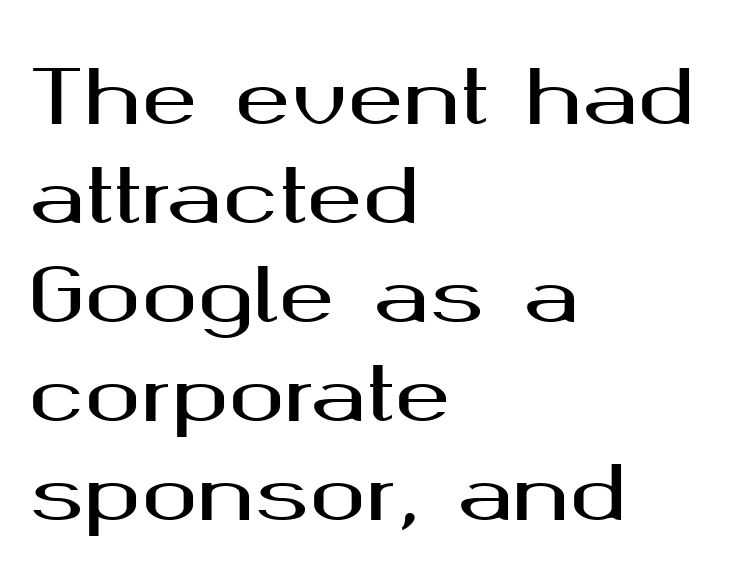
{"serif": "no", "italic": "no", "width": "wide", "stroke_contrast": "medium", "x_height": "medium", "monospaced": "no", "underline": "no", "align": "left", "line_spacing": "normal", "line_spacing_ratio": 1.32, "letter_spacing": "normal", "letter_spacing_em": 0.0, "glyph_px": 75}
